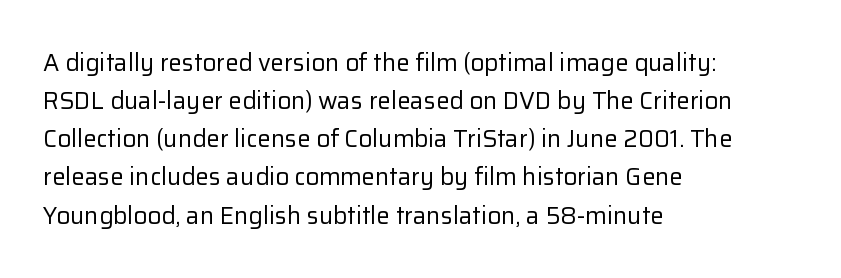
Is there much room between lines? A standard amount, neither cramped nor airy. A roman cut, with each character standing at attention. How are the letters spaced? Ordinarily, with no added tracking. This rendering features lettering with no underline. The paragraph shown leans on its left margin. The weight tops out at a normal text grade.
